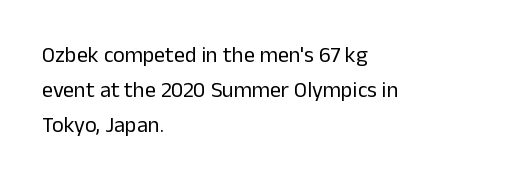
The image shows 22 px text type, upright; set left-aligned, normal line spacing (1.59x), normal letter spacing, not underlined.
